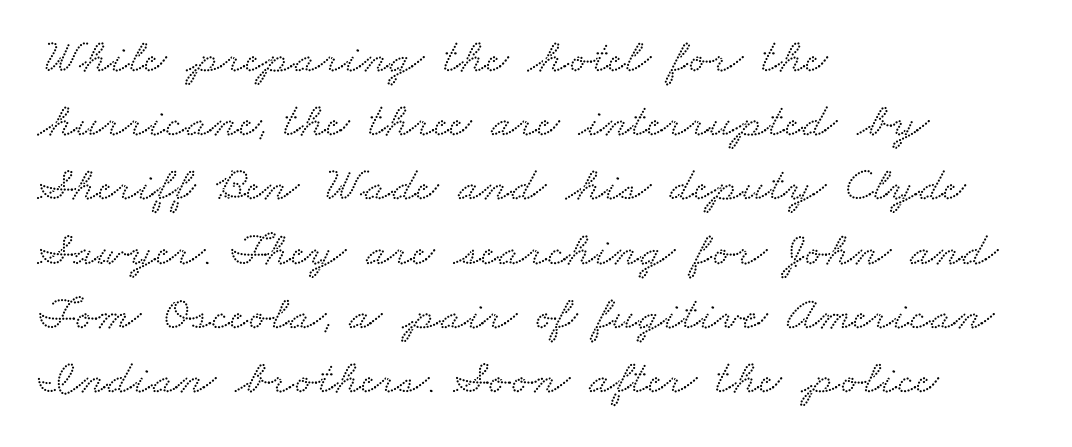
Any mark beneath the type? The region is blank. Here the designer chose a conventional face with non-uniform glyph widths. Normally led — the rows are evenly, conventionally spaced. Line starts are locked; line ends wander.
